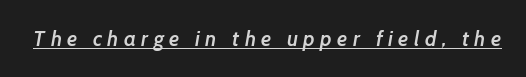
{"bold": "semi", "underline": "yes", "letter_spacing": "wide", "letter_spacing_em": 0.26, "glyph_px": 21}
